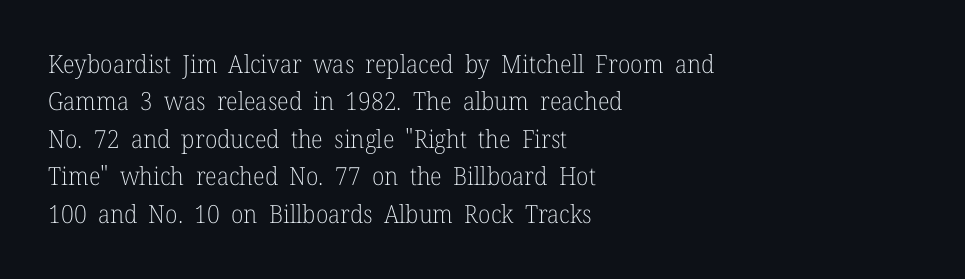
In CSS terms this would be text-align: left. Descenders are the only things crossing below the line. One glance says typical: line gaps are just what's usual. This is the regular roman posture of the typeface.
